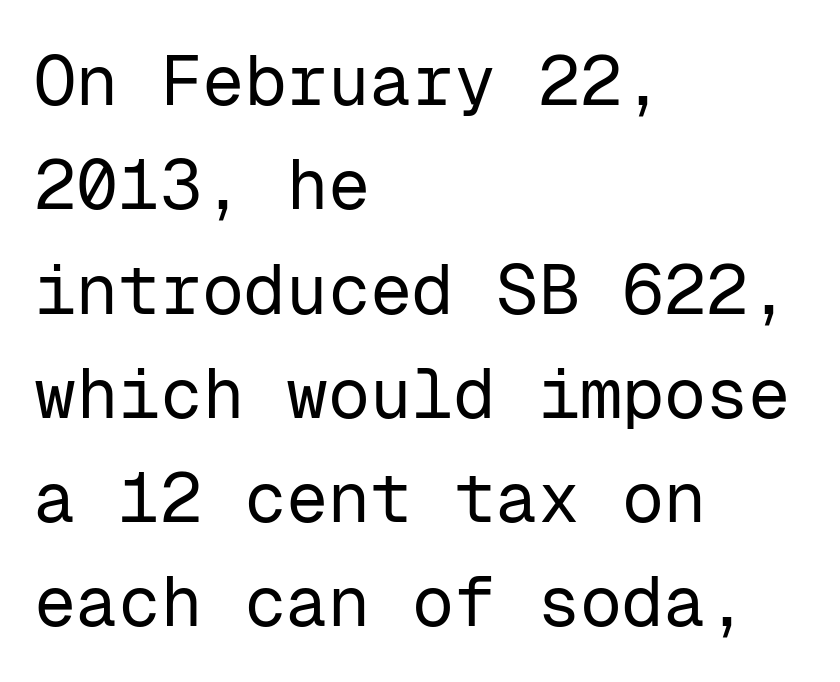
The image shows 70 px regular-weight sans-serif type, upright, monospaced; set left-aligned, normal line spacing (1.49x), normal letter spacing, not underlined; low stroke contrast and a medium x-height.
